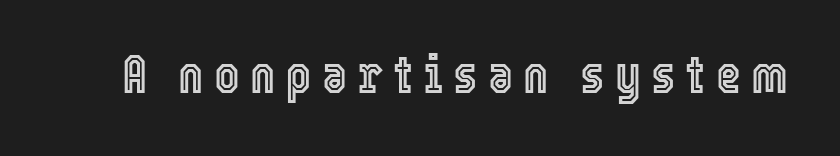
Q: Is the text italic (slanted)? A: No, it is upright.
Q: Is the text underlined? A: No.
Q: Width (condensed, normal, or wide)? A: Condensed.
Q: x-height? A: Medium.
Q: Monospaced? A: No.
